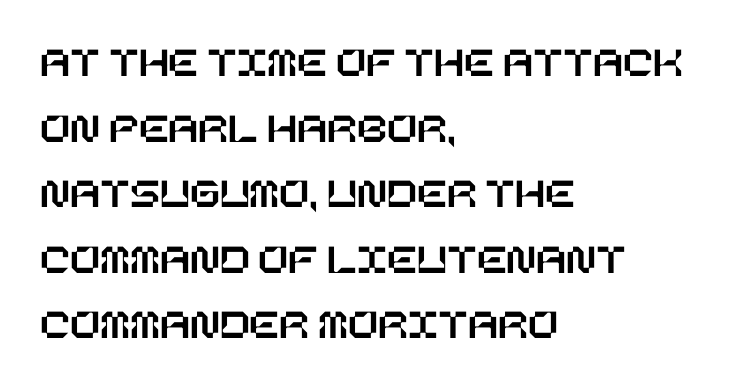
The words here are not underlined. A typesetter would mark this as roman, not italic. Regular leading. Default kerning and tracking; the words read as compact shapes.
